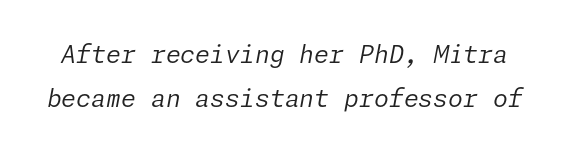
{"italic": "yes", "lean": "right", "slant_degrees": 11, "bold": "no", "underline": "no", "line_spacing_ratio": 1.83, "letter_spacing": "normal", "letter_spacing_em": 0.0, "glyph_px": 24}
